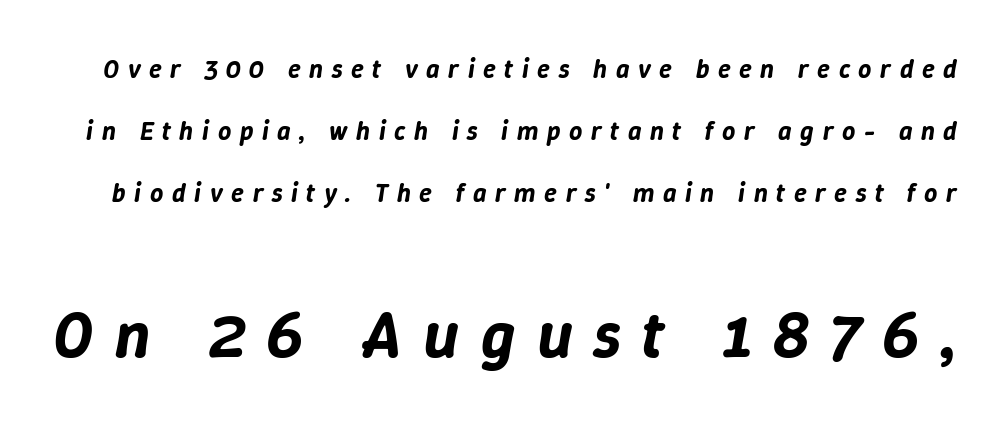
Rule under the text: the space is simply empty. The lettering tilts uniformly, giving the passage an italic look. Look at the tracking — it's clearly loosened, letters drifting apart. The rendering enlarges the type as you move from the upper chunk to the lower. Rows of type keep a wide berth in the vertical direction. You could not count columns in this text — the font is proportionally spaced.
